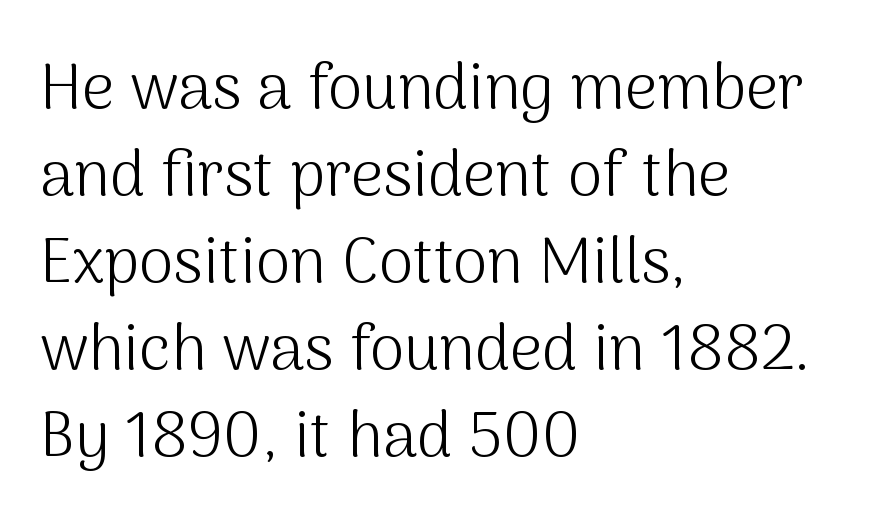
{"serif": "no", "italic": "no", "bold": "no", "weight": "light", "width": "normal", "stroke_contrast": "medium", "x_height": "medium", "monospaced": "no", "underline": "no", "align": "left", "line_spacing": "normal", "line_spacing_ratio": 1.38, "letter_spacing": "normal", "letter_spacing_em": 0.0, "glyph_px": 63}
